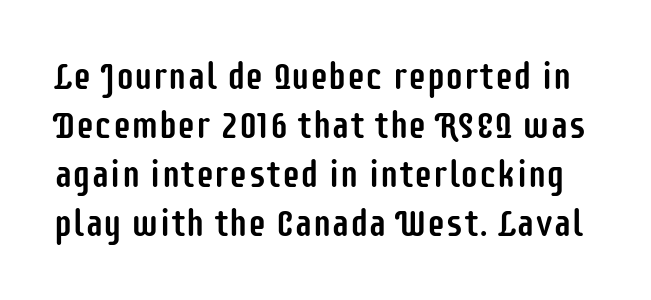
The font's upright variant was chosen for this text. Horizontal bands of white between lines are of average thickness. Default kerning and tracking; the words read as compact shapes. In terms of letterform style, serifs are entirely absent. Glance below the letters and you will spot only blank space. The letters advance in unequal steps, a hallmark of proportional type.
